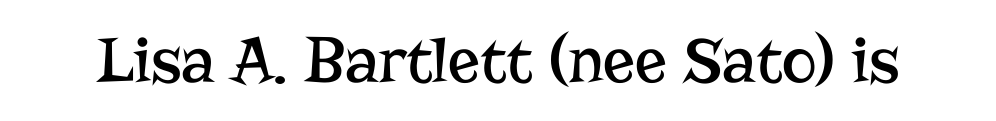
Every stem runs plumb, perpendicular to the baseline. Words float on clear page, feet unadorned. Font category for this specimen: serif. Do the characters align in a grid? No, the font is proportional.
